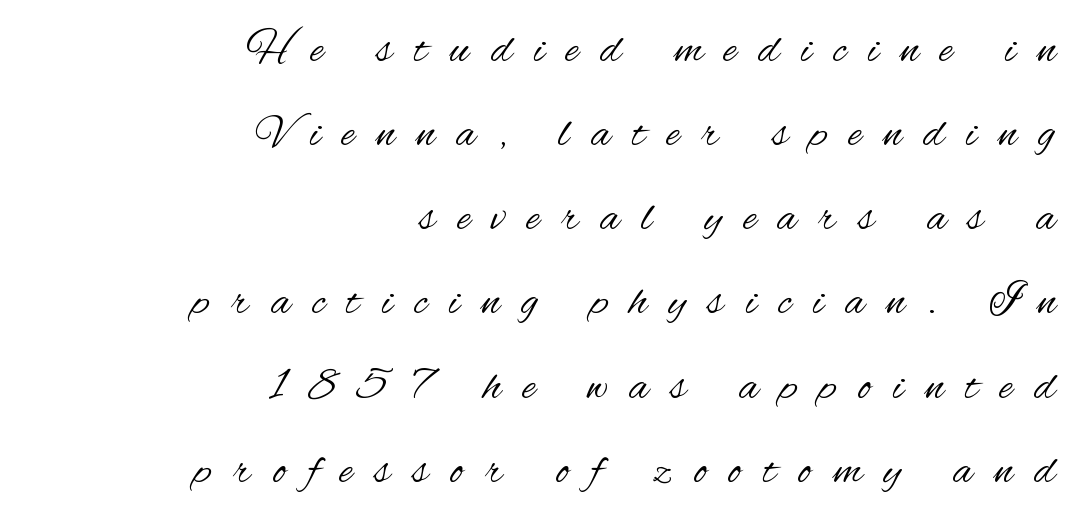
Q: Is the text bold? A: No.
Q: Is the text italic (slanted)? A: Yes.
Q: Is the typeface a serif or a sans-serif typeface? A: Sans-serif.
Q: Is the text underlined? A: No.
Q: How is the paragraph aligned? A: Right-aligned.
Q: Is the spacing between letters normal or unusually wide? A: Unusually wide.
Q: Width (condensed, normal, or wide)? A: Condensed.
Q: Stroke contrast? A: Medium.
Q: x-height? A: Small.
Q: Monospaced? A: No.
